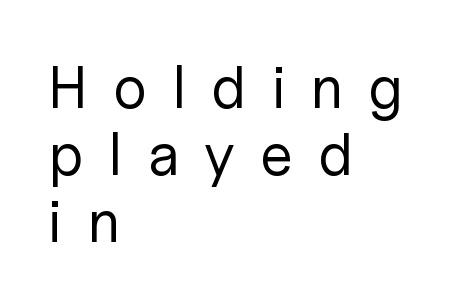
Descenders hang freely into open space. Which margin do the lines hug? The left one — the right edge is uneven. Stroke terminals: plain, sans-serif. No heavy texture on the line: the type isn't bold. Display-style spreading of the glyphs; the letterfit is very open. Posture: straight, roman, zero tilt.
